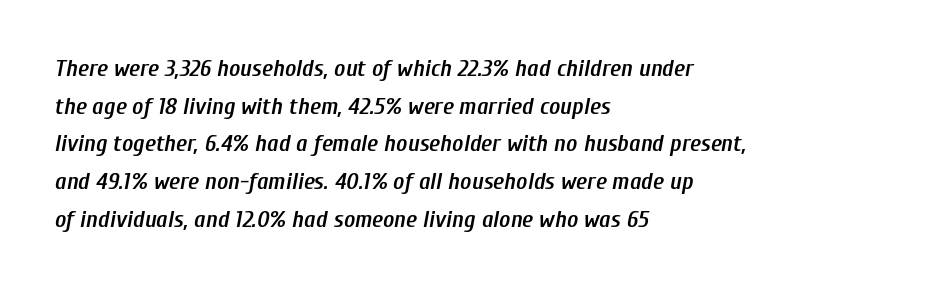
{"italic": "yes", "lean": "right", "slant_degrees": 10, "bold": "semi", "underline": "no", "align": "left", "line_spacing": "normal", "line_spacing_ratio": 1.57, "letter_spacing": "normal", "letter_spacing_em": 0.0, "glyph_px": 24}
